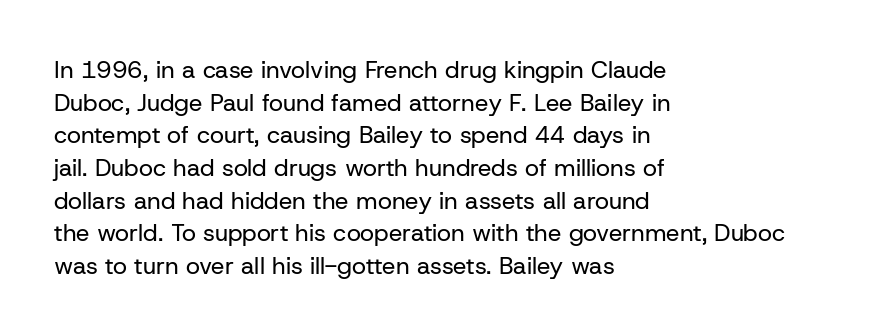
{"italic": "no", "bold": "no", "underline": "no", "align": "left", "line_spacing": "normal", "line_spacing_ratio": 1.36, "letter_spacing": "normal", "letter_spacing_em": 0.0, "glyph_px": 24}
